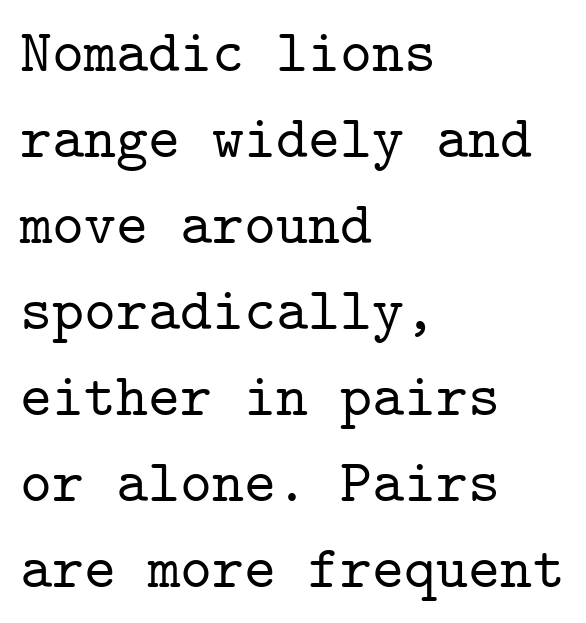
Q: Is the text italic (slanted)? A: No, it is upright.
Q: Is the typeface a serif or a sans-serif typeface? A: Serif.
Q: Is the text underlined? A: No.
Q: How is the paragraph aligned? A: Left-aligned.
Q: Is the spacing between letters normal or unusually wide? A: Normal.
Q: Is the spacing between lines tight, normal or loose? A: Normal.
Q: Width (condensed, normal, or wide)? A: Normal.
Q: Stroke contrast? A: Low.
Q: x-height? A: Medium.
Q: Monospaced? A: Yes.
